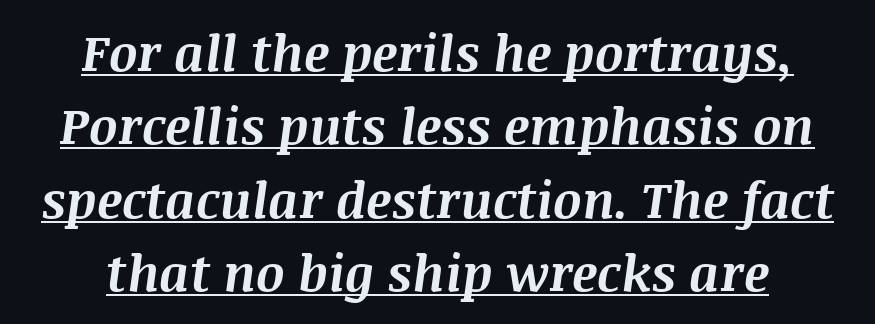
Horizontal alignment here is central, giving a formal, balanced look. Glyph-to-glyph distance matches everyday printed text. Somebody hit Ctrl+U on this one — the words are underlined. Italic: yes, the glyphs are oblique.
